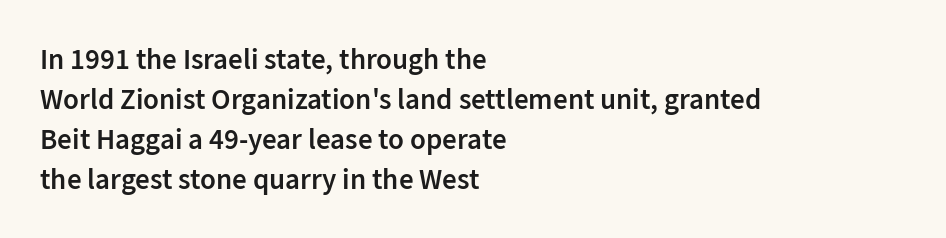
Q: Is the text bold? A: Semi-bold.
Q: Is the text italic (slanted)? A: No, it is upright.
Q: Is the typeface a serif or a sans-serif typeface? A: Sans-serif.
Q: Is the text underlined? A: No.
Q: How is the paragraph aligned? A: Left-aligned.
Q: Is the spacing between letters normal or unusually wide? A: Normal.
Q: Is the spacing between lines tight, normal or loose? A: Normal.
Q: Width (condensed, normal, or wide)? A: Normal.
Q: Stroke contrast? A: Low.
Q: x-height? A: Medium.
Q: Monospaced? A: No.
